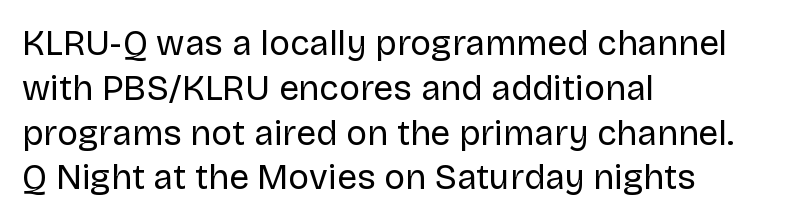
The image shows 35 px regular-weight sans-serif type, upright; set left-aligned, normal line spacing (1.28x), normal letter spacing, not underlined; low stroke contrast and a large x-height.
